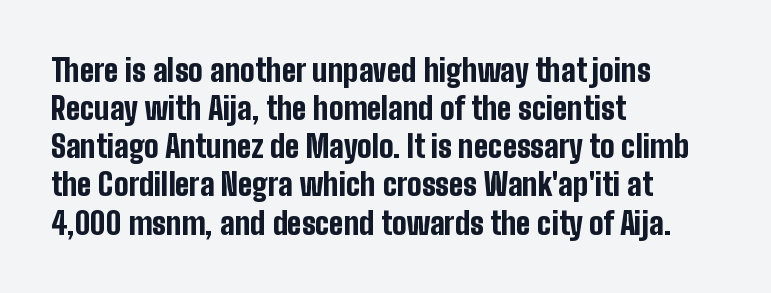
{"serif": "no", "italic": "no", "bold": "yes", "weight": "bold", "width": "condensed", "stroke_contrast": "low", "x_height": "medium", "monospaced": "no", "underline": "no", "align": "left", "line_spacing_ratio": 1.23, "letter_spacing": "normal", "letter_spacing_em": 0.0, "glyph_px": 31}
